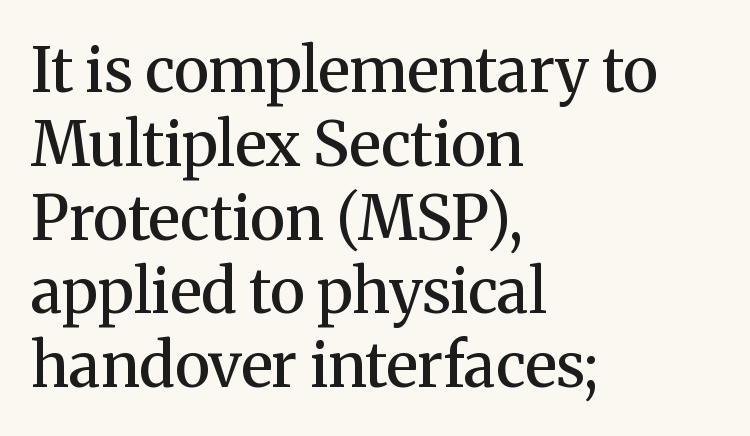
{"serif": "yes", "italic": "no", "bold": "semi", "weight": "semibold", "width": "normal", "stroke_contrast": "medium", "x_height": "medium", "monospaced": "no", "underline": "no", "align": "left", "line_spacing_ratio": 1.21, "letter_spacing": "normal", "letter_spacing_em": 0.0, "glyph_px": 61}
